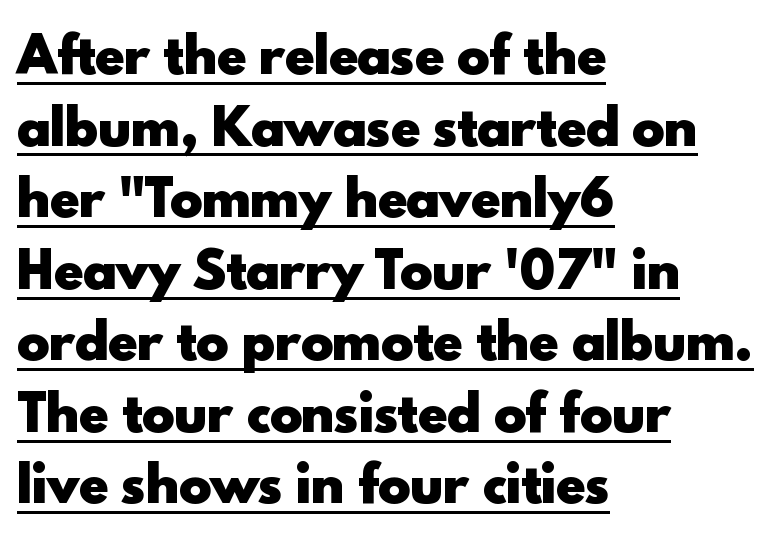
{"serif": "no", "italic": "no", "bold": "yes", "weight": "heavy", "width": "normal", "x_height": "small", "monospaced": "no", "underline": "yes", "align": "left", "line_spacing": "normal", "line_spacing_ratio": 1.46, "letter_spacing": "normal", "letter_spacing_em": 0.0, "glyph_px": 49}
